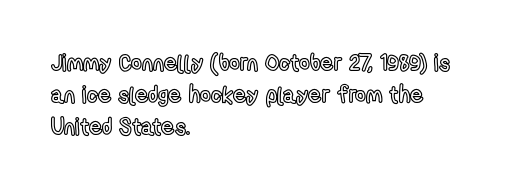
{"italic": "no", "underline": "no", "align": "left", "line_spacing": "normal", "line_spacing_ratio": 1.4, "letter_spacing": "normal", "letter_spacing_em": 0.0, "glyph_px": 23}
